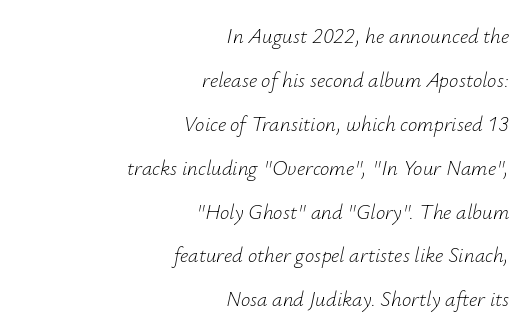
Q: Is the text bold? A: No.
Q: Is the text italic (slanted)? A: Yes, it leans right by about 12 degrees.
Q: Is the text underlined? A: No.
Q: How is the paragraph aligned? A: Right-aligned.
Q: Is the spacing between letters normal or unusually wide? A: Normal.
Q: Is the spacing between lines tight, normal or loose? A: Loose.
